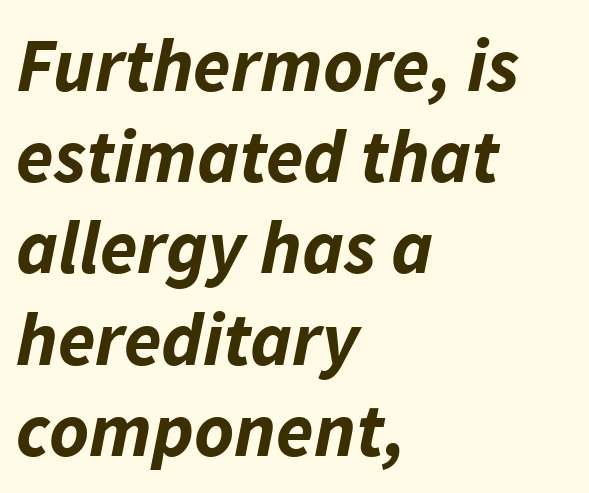
Does the copy run flush right? No — it runs flush left. Underline: absent. Here the designer chose a conventional face with non-uniform glyph widths. Plenty of ink on the page — the face is bold.
